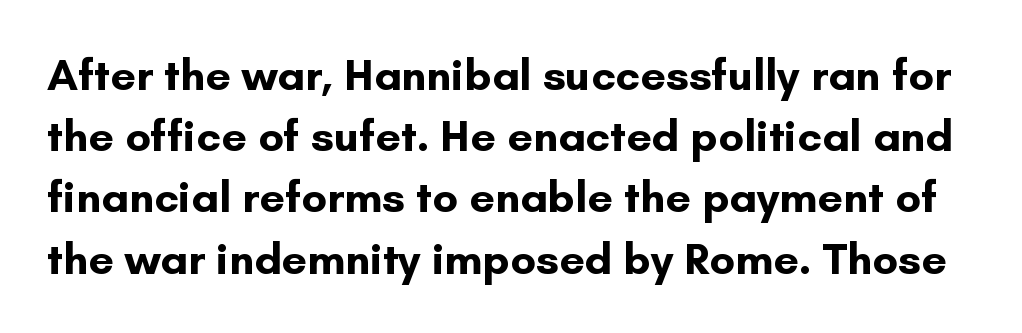
Q: Is the text bold? A: Yes.
Q: Is the text italic (slanted)? A: No, it is upright.
Q: Is the typeface a serif or a sans-serif typeface? A: Sans-serif.
Q: Is the text underlined? A: No.
Q: Is the spacing between letters normal or unusually wide? A: Normal.
Q: Is the spacing between lines tight, normal or loose? A: Normal.
Q: Width (condensed, normal, or wide)? A: Normal.
Q: Stroke contrast? A: Low.
Q: x-height? A: Small.
Q: Monospaced? A: No.
